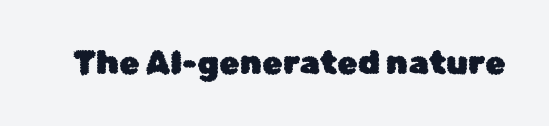
The image shows 33 px sans-serif type, upright; set normal letter spacing, not underlined; low stroke contrast and a medium x-height.
